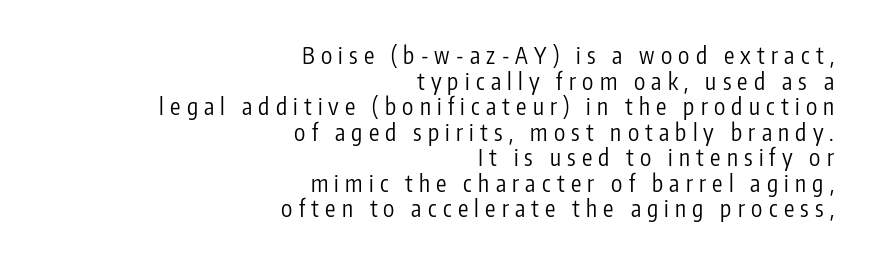
{"italic": "no", "bold": "no", "underline": "no", "align": "right", "line_spacing": "tight", "line_spacing_ratio": 1.11, "letter_spacing": "wide", "letter_spacing_em": 0.27, "glyph_px": 23}
